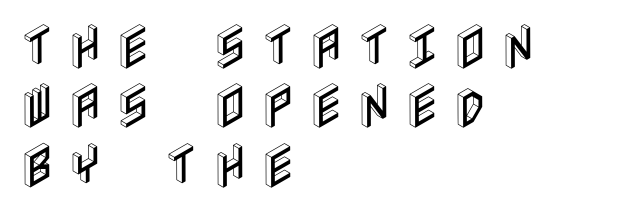
The image shows 49 px condensed type, upright; set left-aligned, line spacing 1.21x, unusually wide letter spacing (+0.25 em), not underlined; a large x-height.
